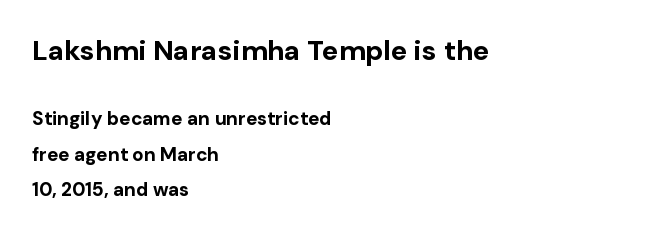
The image shows 28 px bold sans-serif type, upright; set left-aligned, line spacing 1.86x, normal letter spacing, not underlined; the first (top) block is 1.47x larger; low stroke contrast and a medium x-height.
